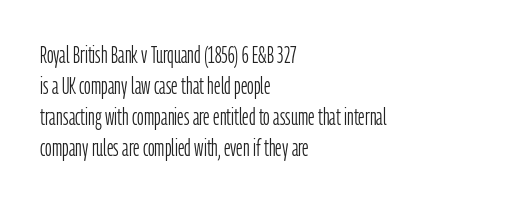
The image shows 23 px text type, upright; set left-aligned, normal line spacing (1.35x), normal letter spacing, not underlined.
